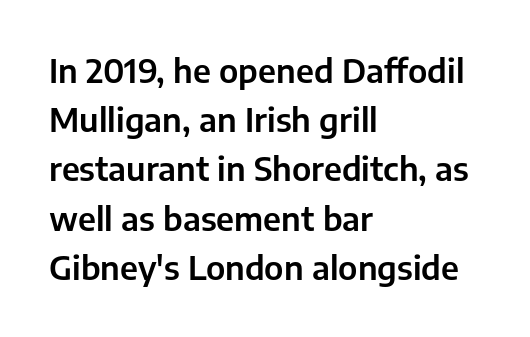
Q: Is the text italic (slanted)? A: No, it is upright.
Q: Is the typeface a serif or a sans-serif typeface? A: Sans-serif.
Q: Is the text underlined? A: No.
Q: How is the paragraph aligned? A: Left-aligned.
Q: Is the spacing between letters normal or unusually wide? A: Normal.
Q: Is the spacing between lines tight, normal or loose? A: Normal.
Q: Width (condensed, normal, or wide)? A: Normal.
Q: Stroke contrast? A: Low.
Q: x-height? A: Medium.
Q: Monospaced? A: No.
